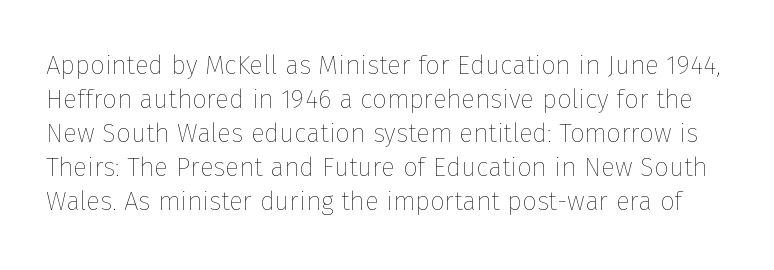
The baseline area is clear. Each new line begins a customary step beneath the previous one. These lines were composed using upright roman letters. Weight: not bold — regular or lighter.
